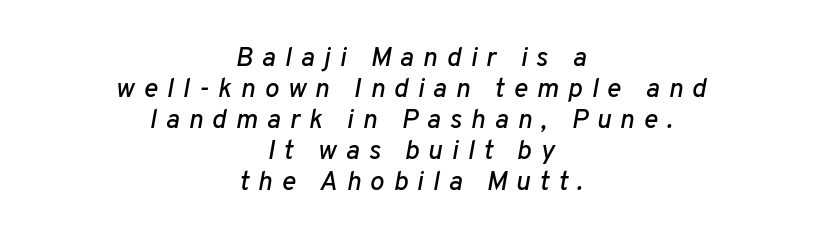
Q: Is the text italic (slanted)? A: Yes, it leans right by about 10 degrees.
Q: Is the text underlined? A: No.
Q: How is the paragraph aligned? A: Centered.
Q: Is the spacing between letters normal or unusually wide? A: Unusually wide.
Q: Is the spacing between lines tight, normal or loose? A: Tight.
